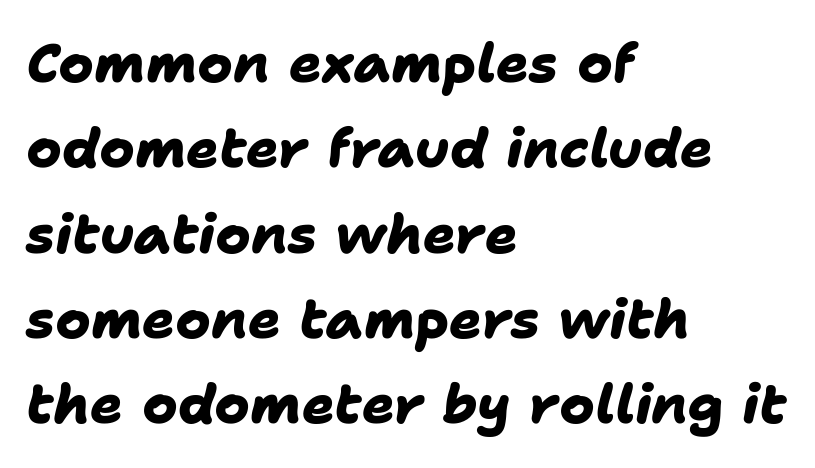
The image shows 54 px heavy sans-serif type; set left-aligned, normal line spacing (1.58x), normal letter spacing, not underlined; low stroke contrast and a medium x-height.
